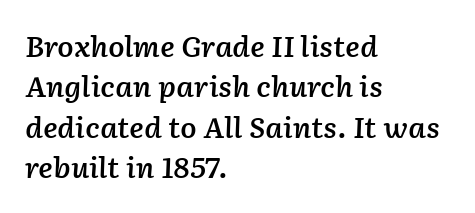
The horizontal fit of the characters is conventional and even. Summary of weight: moderately heavy, a semibold. Horizontal alignment here is leftward, the default for most running prose. If you drew a line through each stem, it would be angled. Type without underlining. This sample keeps an unexceptional amount of space between lines.
